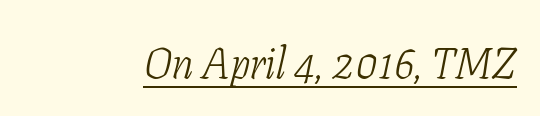
{"serif": "yes", "italic": "yes", "lean": "right", "slant_degrees": 11, "bold": "no", "weight": "light", "width": "condensed", "stroke_contrast": "low", "x_height": "medium", "monospaced": "no", "underline": "yes", "letter_spacing": "normal", "letter_spacing_em": 0.0, "glyph_px": 43}
